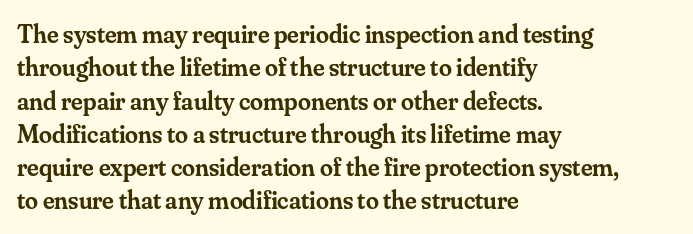
The image shows 26 px text type, upright; set left-aligned, normal line spacing (1.28x), normal letter spacing, not underlined.
